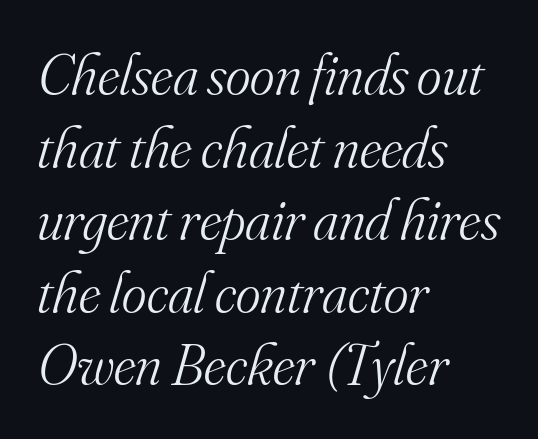
{"serif": "yes", "italic": "yes", "lean": "right", "slant_degrees": 16, "bold": "no", "weight": "light", "width": "normal", "stroke_contrast": "medium", "x_height": "small", "monospaced": "no", "underline": "no", "align": "left", "line_spacing_ratio": 1.23, "letter_spacing": "normal", "letter_spacing_em": 0.0, "glyph_px": 59}
